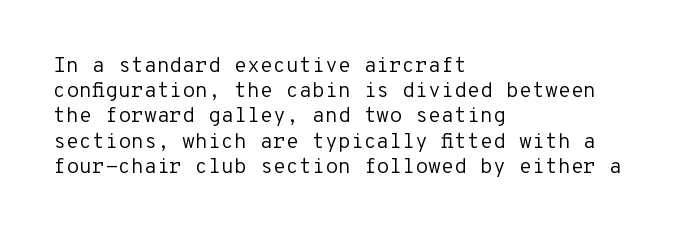
{"italic": "no", "bold": "no", "underline": "no", "align": "left", "line_spacing_ratio": 1.2, "letter_spacing": "normal", "letter_spacing_em": 0.0, "glyph_px": 21}
